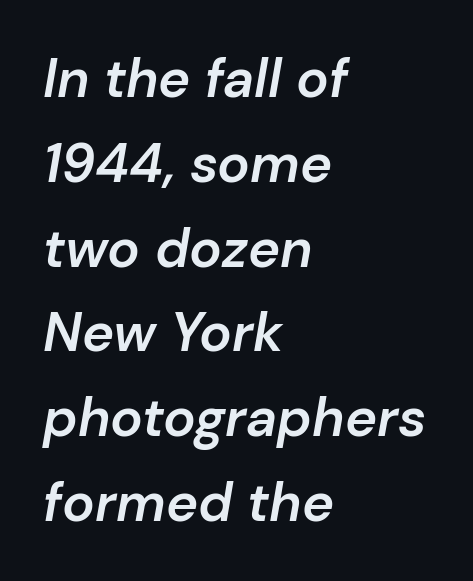
The image shows 54 px semibold type, italic (leaning right); set left-aligned, normal line spacing (1.57x), normal letter spacing, not underlined; low stroke contrast and a medium x-height.
